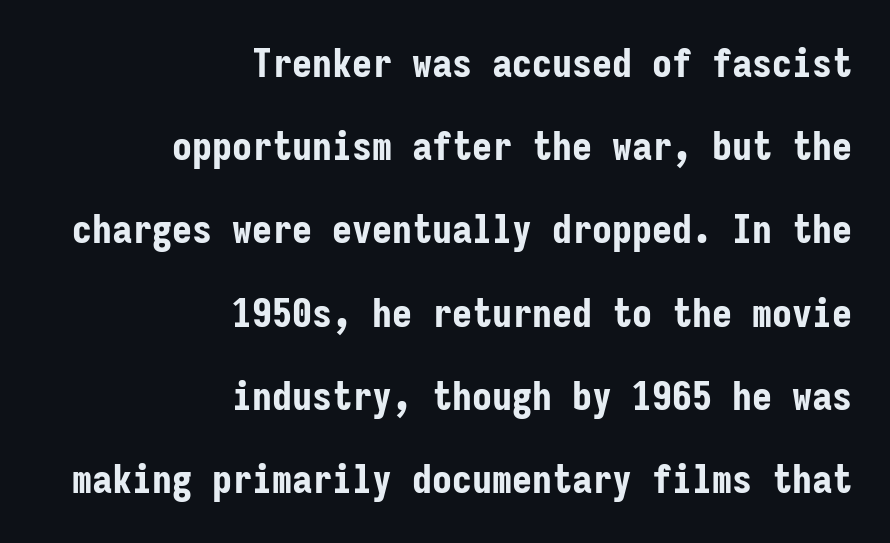
The image shows 40 px bold, condensed sans-serif type, upright, monospaced; set right-aligned, loose line spacing (2.08x), normal letter spacing, not underlined; low stroke contrast and a medium x-height.
